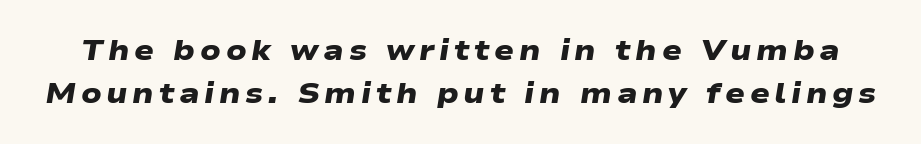
The image shows 29 px heavy, wide sans-serif type; set normal line spacing (1.48x), not underlined; low stroke contrast and a medium x-height.
